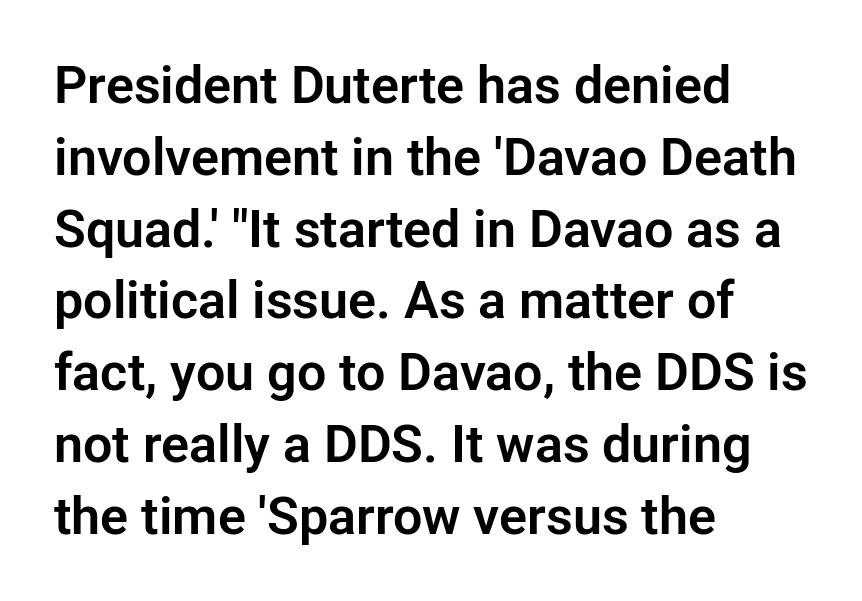
The ragged edge is on the right, which tells us the setting is flush left. Observe the absence of serifs on each vertical stroke in this sample. This sample uses an upright cut, with every glyph sitting square on the baseline. Check the space under the baseline: it is left empty.
